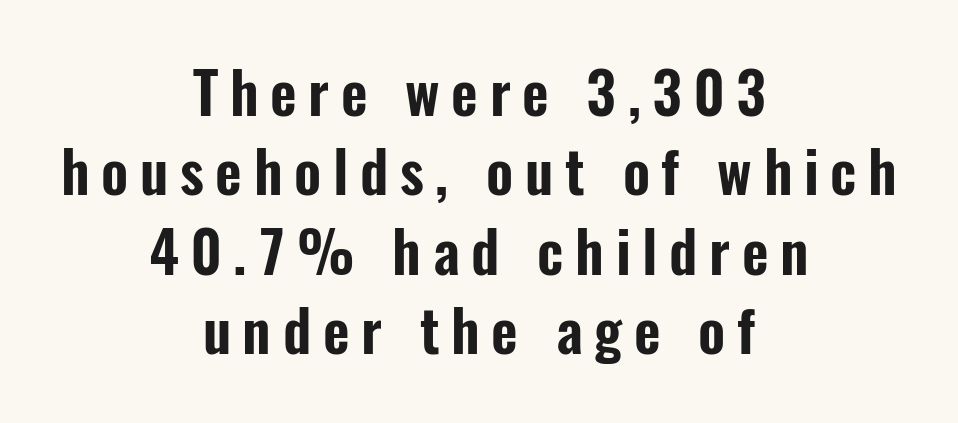
The image shows 58 px condensed sans-serif type, upright; set centered, normal line spacing (1.37x), unusually wide letter spacing (+0.2 em), not underlined; low stroke contrast and a medium x-height.
